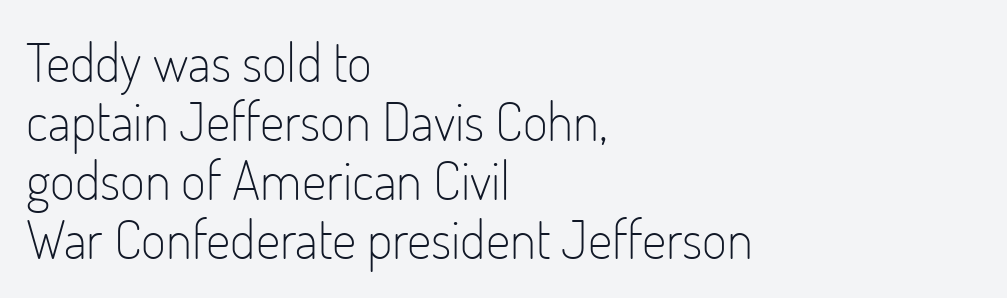
The image shows 54 px light, condensed sans-serif type, upright; set left-aligned, tight line spacing (1.09x), normal letter spacing, not underlined; low stroke contrast and a small x-height.
